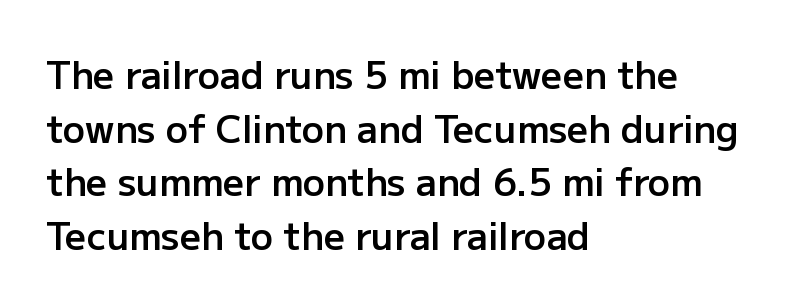
Grotesque or geometric, the face here clearly has no serifs. Tall strokes in this sample are plumb rather than angled. The passage shown is typed in a proportional face where columns would drift. Compared with a centered layout, this one pins lines to the left instead. These words are printed semibold, heavier than regular yet not bold. If you measured baseline to baseline, you'd find a middling distance.
